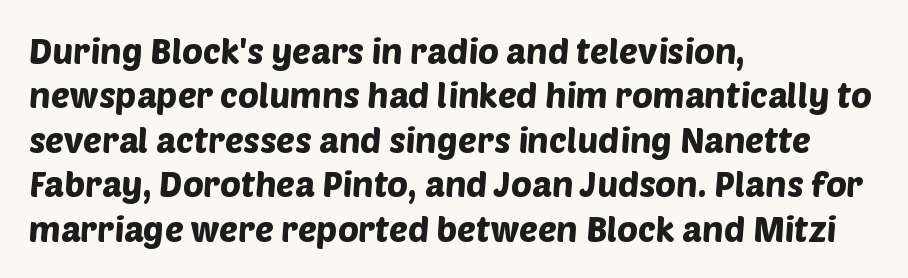
The image shows 35 px sans-serif type; set left-aligned, normal line spacing (1.27x), normal letter spacing, not underlined; low stroke contrast and a large x-height.
